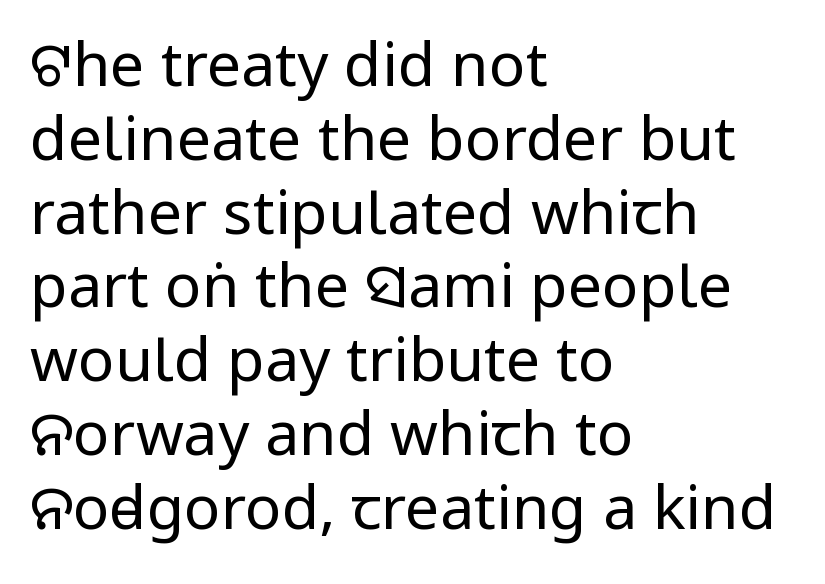
Q: Is the text bold? A: No.
Q: Is the text italic (slanted)? A: No, it is upright.
Q: Is the typeface a serif or a sans-serif typeface? A: Sans-serif.
Q: Is the text underlined? A: No.
Q: How is the paragraph aligned? A: Left-aligned.
Q: Is the spacing between letters normal or unusually wide? A: Normal.
Q: Width (condensed, normal, or wide)? A: Condensed.
Q: Stroke contrast? A: Low.
